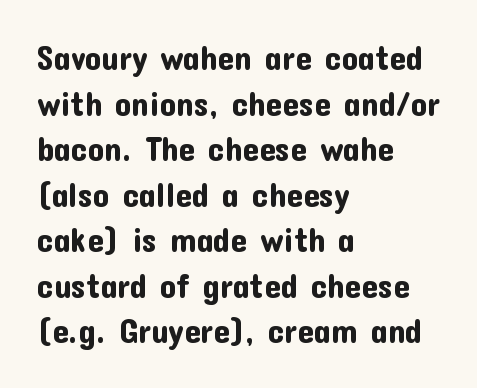
Q: Is the text italic (slanted)? A: No, it is upright.
Q: Is the typeface a serif or a sans-serif typeface? A: Sans-serif.
Q: Is the text underlined? A: No.
Q: How is the paragraph aligned? A: Left-aligned.
Q: Is the spacing between letters normal or unusually wide? A: Normal.
Q: Is the spacing between lines tight, normal or loose? A: Normal.
Q: Width (condensed, normal, or wide)? A: Normal.
Q: Stroke contrast? A: Low.
Q: x-height? A: Medium.
Q: Monospaced? A: No.
